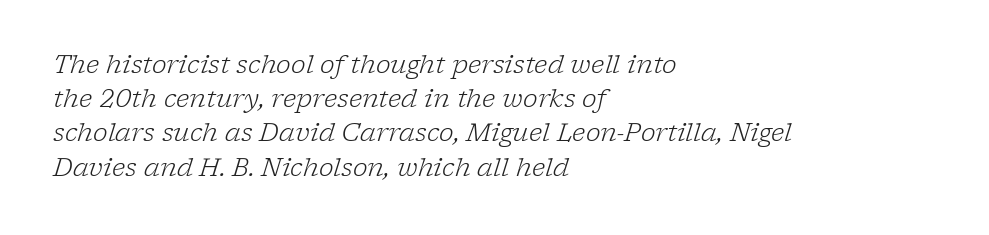
Honestly, there is no underline to notice here at all. Tall strokes in this sample are angled rather than plumb. Compared with a centered layout, this one pins lines to the left instead. Each new line begins a customary step beneath the previous one.
